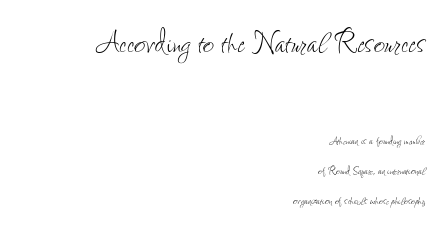
The image shows 39 px thin, condensed type; set right-aligned, loose line spacing (2.13x), normal letter spacing, not underlined; the first (top) block is 2.79x larger; low stroke contrast and a small x-height.
